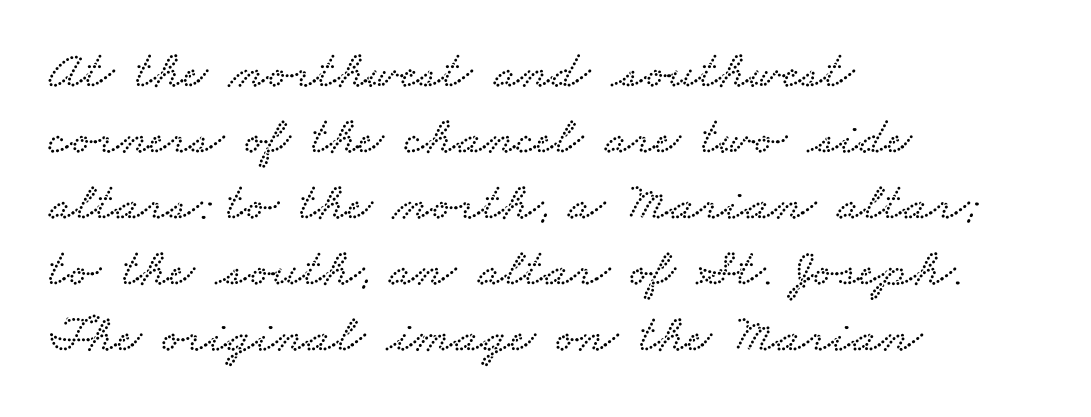
Q: Is the typeface a serif or a sans-serif typeface? A: Serif.
Q: Is the text underlined? A: No.
Q: How is the paragraph aligned? A: Left-aligned.
Q: Is the spacing between letters normal or unusually wide? A: Normal.
Q: Width (condensed, normal, or wide)? A: Wide.
Q: Stroke contrast? A: Low.
Q: x-height? A: Small.
Q: Monospaced? A: No.
